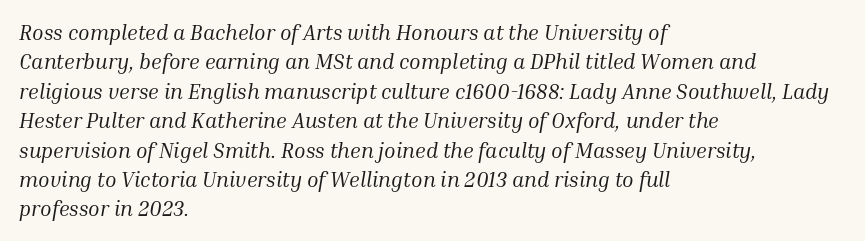
The image shows 21 px text type, italic (leaning right); set left-aligned, normal line spacing (1.4x), normal letter spacing, not underlined.
